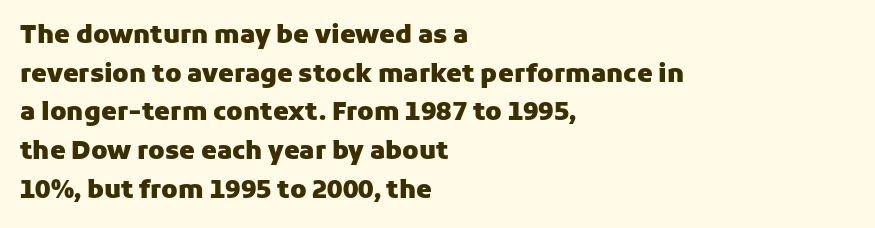
Lines of text with bare space underneath. Default kerning and tracking; the words read as compact shapes. Typeset ragged right — the left edge is the straight one. Regarding leading, the lines here are spaced in the standard way. Every stem runs plumb, perpendicular to the baseline.
